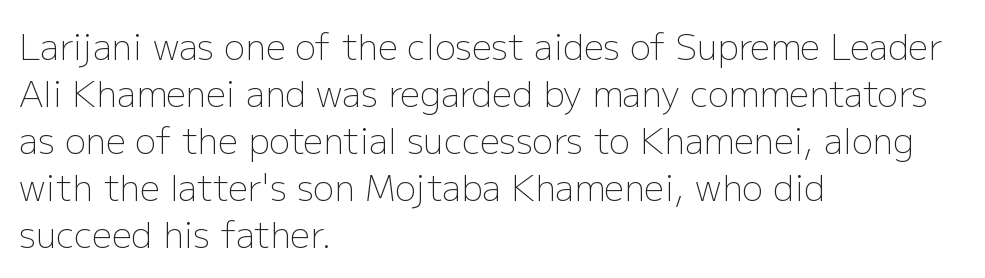
Honestly, the letter spacing is just normal — you wouldn't notice it. These lines are rendered in a variable-pitch font. Counters stay open thanks to moderate or lighter strokes. Plain, unruled lines of type.
